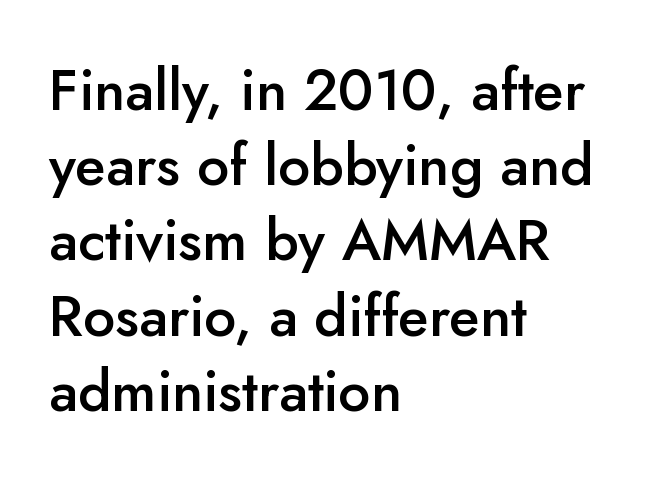
{"serif": "no", "italic": "no", "bold": "semi", "weight": "semibold", "width": "normal", "stroke_contrast": "low", "x_height": "small", "monospaced": "no", "underline": "no", "align": "left", "line_spacing": "normal", "line_spacing_ratio": 1.32, "letter_spacing": "normal", "letter_spacing_em": 0.0, "glyph_px": 57}
